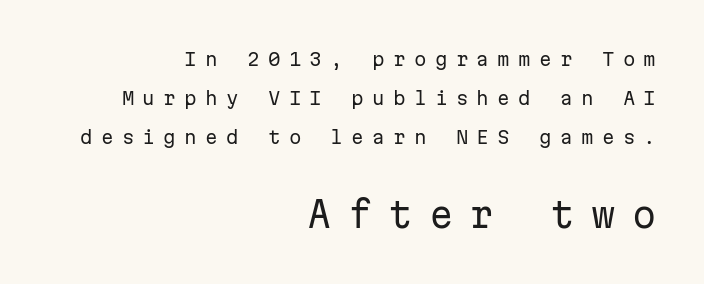
This sample is right-justified, so line beginnings fall wherever the words allow. Here the second block reads like a headline and the first like body copy. Descenders are the only things crossing below the line. The strokes are not fattened; the text isn't bold.
